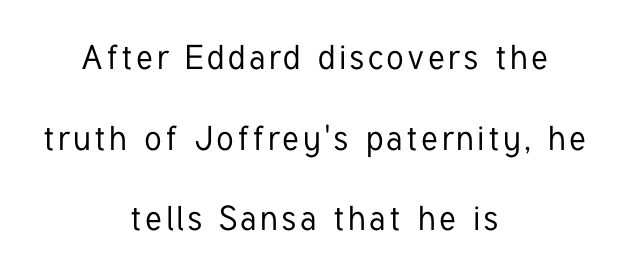
The image shows 34 px condensed sans-serif type, upright; set centered, loose line spacing (2.37x), not underlined; low stroke contrast and a medium x-height.
